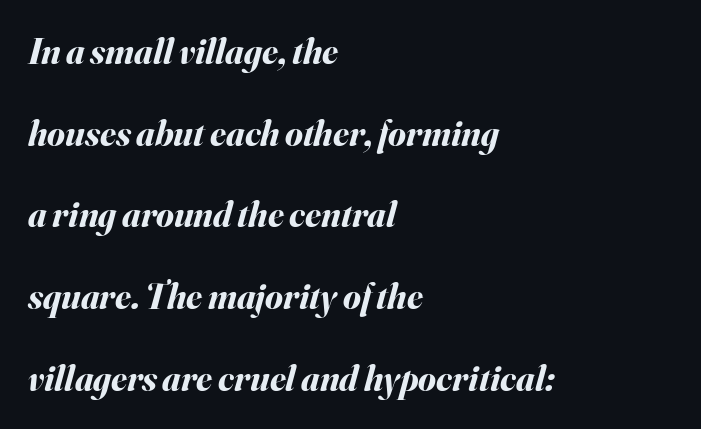
The image shows 36 px bold type, italic (leaning right); set left-aligned, loose line spacing (2.27x), normal letter spacing, not underlined; medium stroke contrast and a small x-height.
